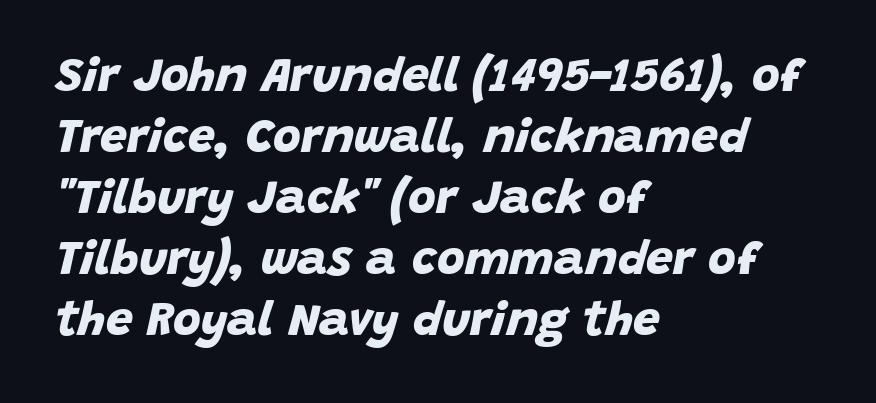
The image shows 48 px bold sans-serif type; set left-aligned, normal line spacing (1.27x), normal letter spacing, not underlined; low stroke contrast and a large x-height.
